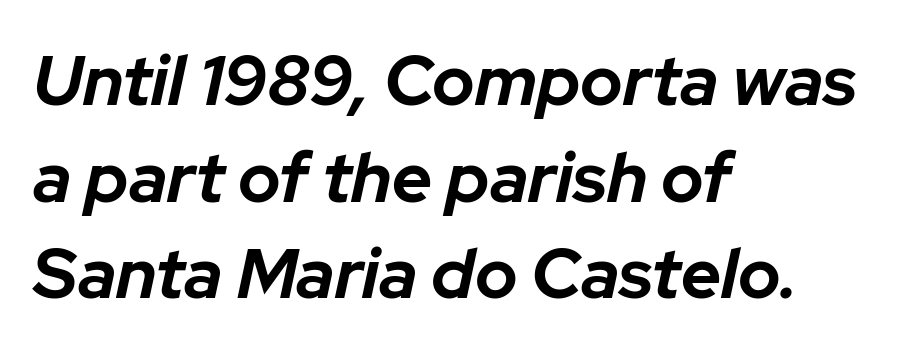
The image shows 70 px bold type, italic (leaning right); set left-aligned, normal line spacing (1.38x), normal letter spacing, not underlined; low stroke contrast and a medium x-height.
